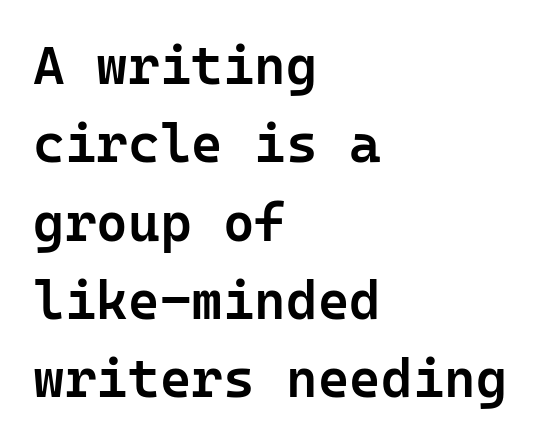
Typographically, this falls in the sans-serif category. Every stem runs plumb, perpendicular to the baseline. Quick note: interline space is typical. These lines carry some extra weight — a demibold, not a full bold. Left-aligned paragraph, ragged on the right.
